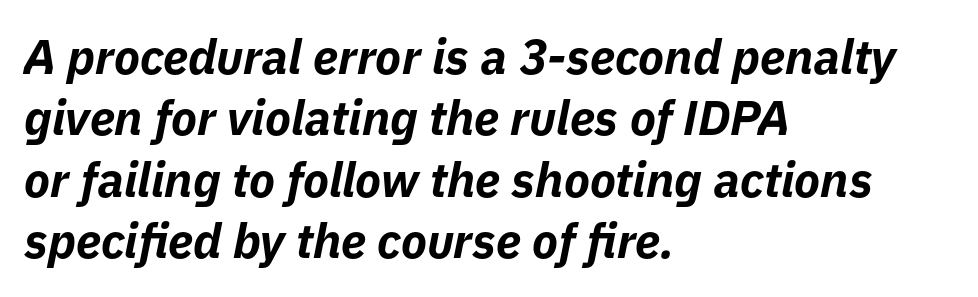
The image shows 48 px bold type, italic (leaning right); set left-aligned, normal line spacing (1.28x), normal letter spacing, not underlined; low stroke contrast and a medium x-height.
